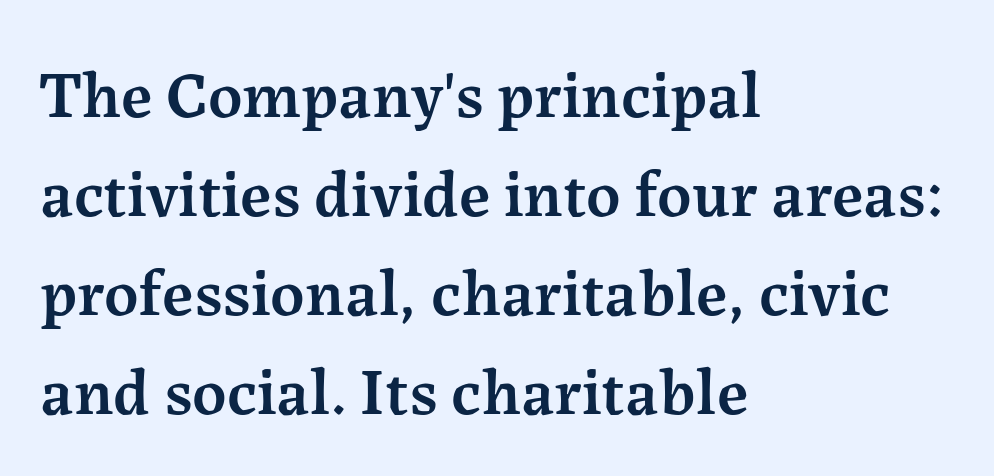
Q: Is the text bold? A: Semi-bold.
Q: Is the text italic (slanted)? A: No, it is upright.
Q: Is the typeface a serif or a sans-serif typeface? A: Serif.
Q: Is the text underlined? A: No.
Q: How is the paragraph aligned? A: Left-aligned.
Q: Is the spacing between letters normal or unusually wide? A: Normal.
Q: Is the spacing between lines tight, normal or loose? A: Normal.
Q: Width (condensed, normal, or wide)? A: Normal.
Q: Stroke contrast? A: Medium.
Q: x-height? A: Medium.
Q: Monospaced? A: No.
